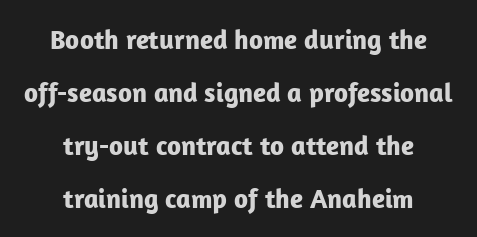
Does the weight exceed regular? Yes, all the way to bold. The lines are quadded center. Clear beneath every line of the passage. Characters follow at the spacing the type designer built in.
